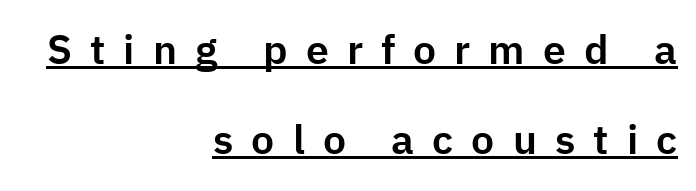
{"serif": "no", "italic": "no", "width": "normal", "stroke_contrast": "low", "x_height": "medium", "monospaced": "no", "underline": "yes", "align": "right", "line_spacing": "loose", "line_spacing_ratio": 2.19, "letter_spacing": "wide", "letter_spacing_em": 0.44, "glyph_px": 41}
